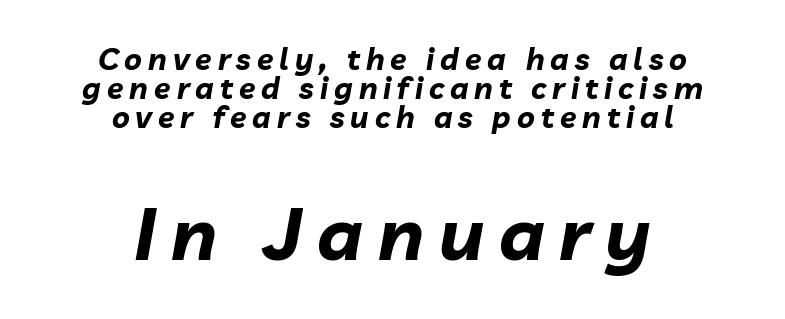
{"italic": "yes", "lean": "right", "slant_degrees": 10, "bold": "yes", "weight": "bold", "width": "normal", "stroke_contrast": "low", "x_height": "medium", "monospaced": "no", "underline": "no", "align": "center", "line_spacing": "tight", "line_spacing_ratio": 0.97, "letter_spacing": "wide", "letter_spacing_em": 0.2, "larger_block": "second", "size_ratio": 2.47, "glyph_px": 74}
